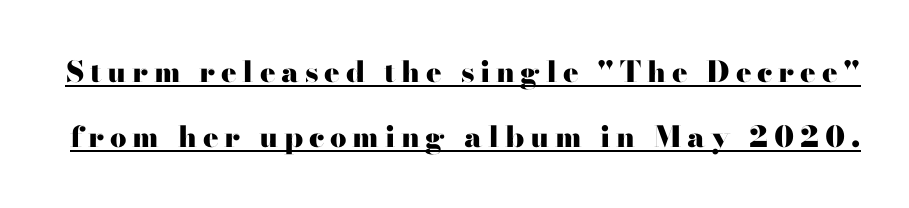
{"serif": "yes", "italic": "no", "bold": "yes", "weight": "heavy", "width": "wide", "stroke_contrast": "high", "x_height": "small", "monospaced": "no", "underline": "yes", "line_spacing": "loose", "line_spacing_ratio": 2.24, "letter_spacing": "wide", "letter_spacing_em": 0.2, "glyph_px": 29}
